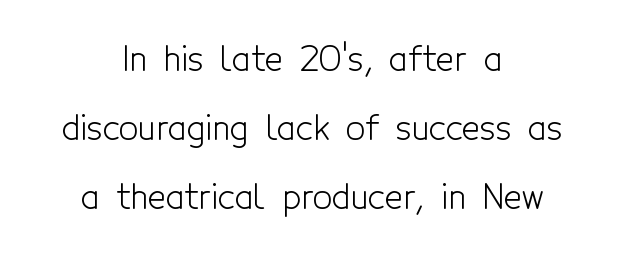
Notice the wide empty band between every row — that's loose leading. Look at the tracking — it's just the regular setting, nothing added. Notice how the passage keeps no hard edge, just a central spine. The space beneath each line is pristine and unruled. Is there any slant? The stems are plumb. The characters are drawn with everyday or finer stroke widths.
